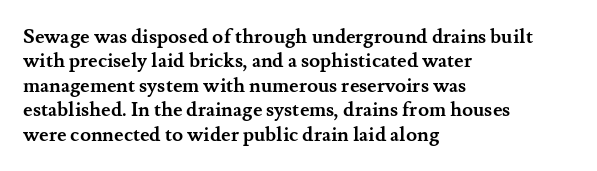
Q: Is the text bold? A: Yes.
Q: Is the text italic (slanted)? A: No, it is upright.
Q: Is the text underlined? A: No.
Q: How is the paragraph aligned? A: Left-aligned.
Q: Is the spacing between letters normal or unusually wide? A: Normal.
